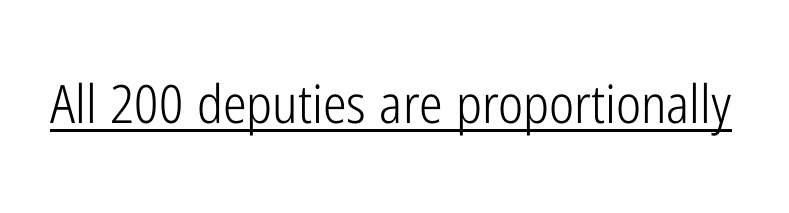
Q: Is the text bold? A: No.
Q: Is the text italic (slanted)? A: No, it is upright.
Q: Is the typeface a serif or a sans-serif typeface? A: Sans-serif.
Q: Is the text underlined? A: Yes.
Q: Is the spacing between letters normal or unusually wide? A: Normal.
Q: Width (condensed, normal, or wide)? A: Condensed.
Q: Stroke contrast? A: Low.
Q: x-height? A: Medium.
Q: Monospaced? A: No.
